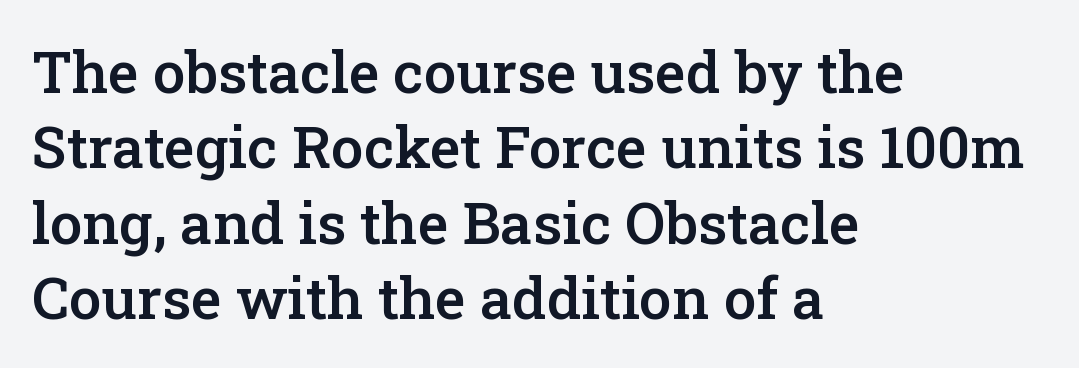
The image shows 58 px semibold serif type, upright; set left-aligned, normal line spacing (1.3x), normal letter spacing, not underlined; low stroke contrast and a medium x-height.
